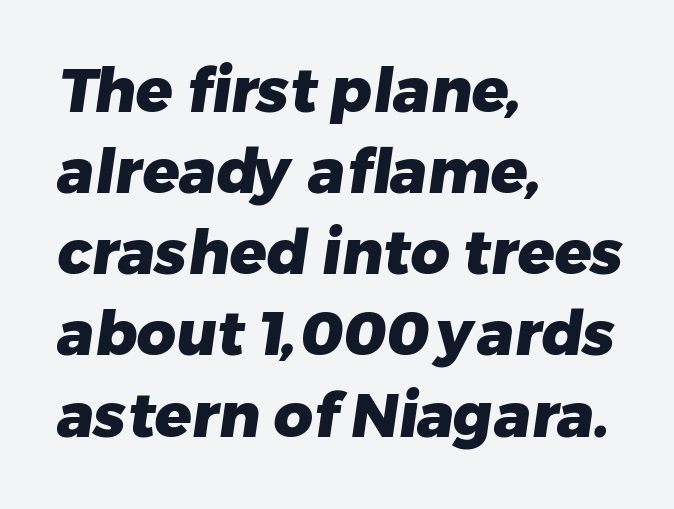
{"serif": "no", "bold": "yes", "weight": "heavy", "width": "normal", "stroke_contrast": "low", "x_height": "medium", "monospaced": "no", "underline": "no", "align": "left", "line_spacing": "normal", "line_spacing_ratio": 1.33, "letter_spacing": "normal", "letter_spacing_em": 0.0, "glyph_px": 61}
